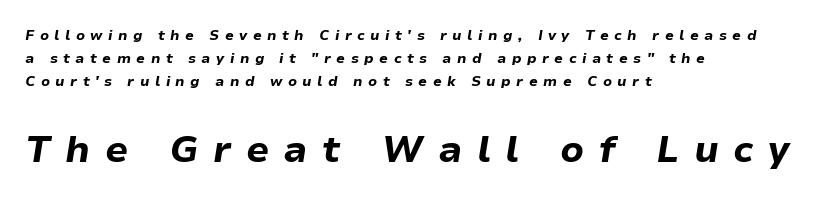
The image shows 37 px bold type, italic (leaning right); set left-aligned, normal line spacing (1.65x), unusually wide letter spacing (+0.39 em), not underlined; the second (bottom) block is 2.64x larger; low stroke contrast and a medium x-height.
